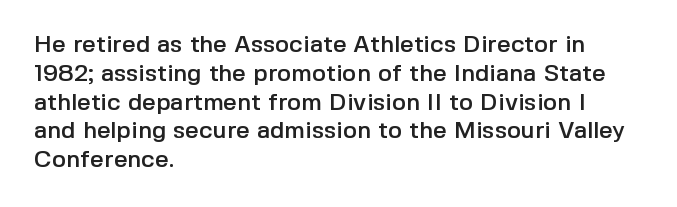
{"italic": "no", "underline": "no", "align": "left", "line_spacing_ratio": 1.2, "letter_spacing": "normal", "letter_spacing_em": 0.0, "glyph_px": 24}
